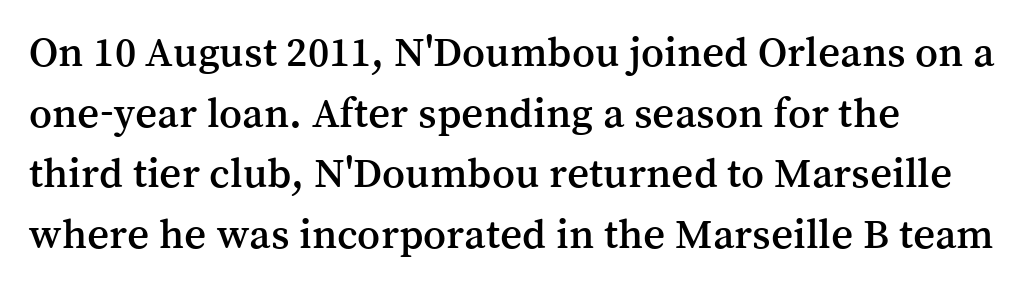
Q: Is the text italic (slanted)? A: No, it is upright.
Q: Is the typeface a serif or a sans-serif typeface? A: Serif.
Q: Is the text underlined? A: No.
Q: How is the paragraph aligned? A: Left-aligned.
Q: Is the spacing between letters normal or unusually wide? A: Normal.
Q: Is the spacing between lines tight, normal or loose? A: Normal.
Q: Width (condensed, normal, or wide)? A: Normal.
Q: Stroke contrast? A: Medium.
Q: x-height? A: Medium.
Q: Monospaced? A: No.
